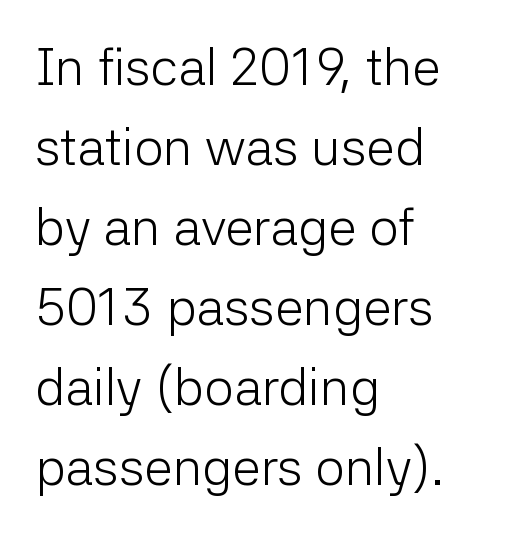
The image shows 52 px light sans-serif type, upright; set left-aligned, normal line spacing (1.54x), normal letter spacing, not underlined; low stroke contrast and a medium x-height.
